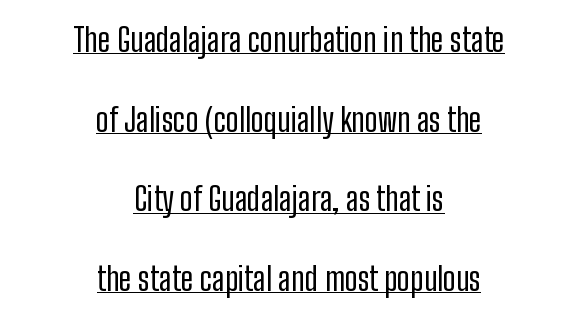
Q: Is the text bold? A: No.
Q: Is the text italic (slanted)? A: No, it is upright.
Q: Is the typeface a serif or a sans-serif typeface? A: Sans-serif.
Q: Is the text underlined? A: Yes.
Q: How is the paragraph aligned? A: Centered.
Q: Is the spacing between letters normal or unusually wide? A: Normal.
Q: Is the spacing between lines tight, normal or loose? A: Loose.
Q: Width (condensed, normal, or wide)? A: Condensed.
Q: Stroke contrast? A: Low.
Q: x-height? A: Medium.
Q: Monospaced? A: No.
